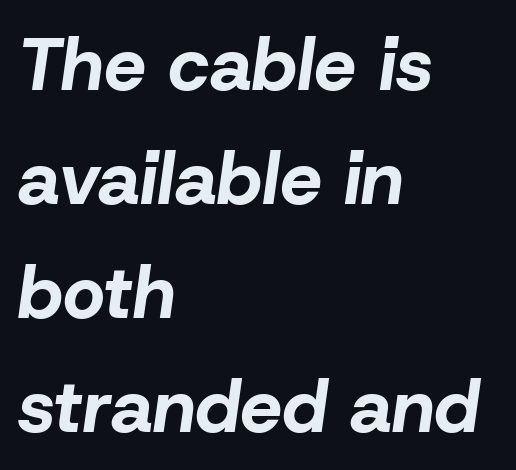
The image shows 74 px bold type, italic (leaning right); set left-aligned, normal line spacing (1.54x), normal letter spacing, not underlined; low stroke contrast and a medium x-height.
